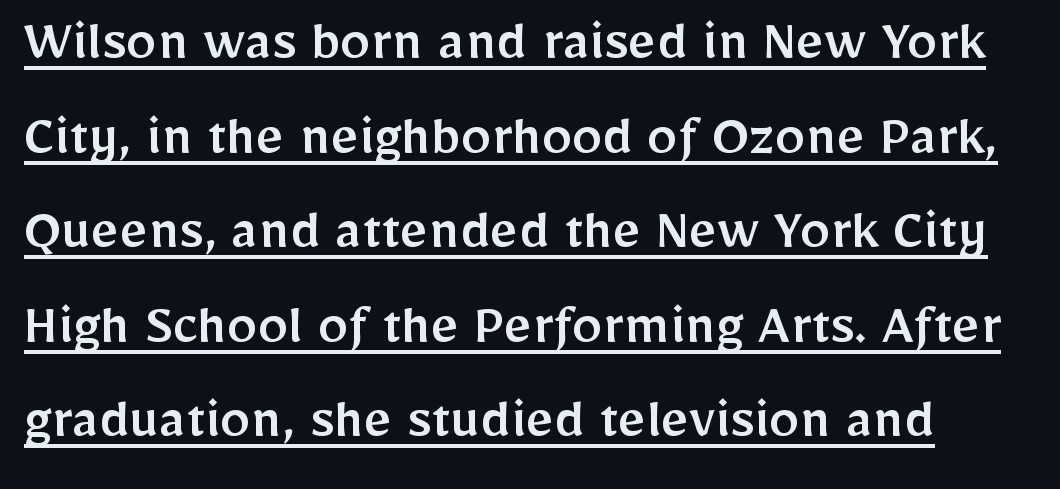
{"serif": "no", "italic": "no", "width": "normal", "stroke_contrast": "low", "x_height": "medium", "monospaced": "no", "underline": "yes", "align": "left", "line_spacing": "normal", "line_spacing_ratio": 1.55, "letter_spacing": "normal", "letter_spacing_em": 0.0, "glyph_px": 61}
